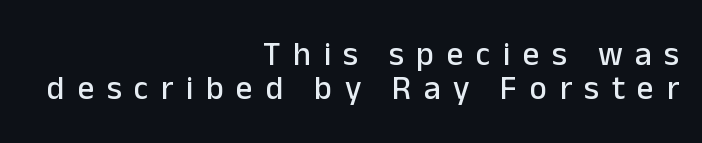
Q: Is the text italic (slanted)? A: No, it is upright.
Q: Is the typeface a serif or a sans-serif typeface? A: Sans-serif.
Q: Is the text underlined? A: No.
Q: How is the paragraph aligned? A: Right-aligned.
Q: Is the spacing between letters normal or unusually wide? A: Unusually wide.
Q: Is the spacing between lines tight, normal or loose? A: Tight.
Q: Width (condensed, normal, or wide)? A: Normal.
Q: Stroke contrast? A: Low.
Q: x-height? A: Medium.
Q: Monospaced? A: No.
